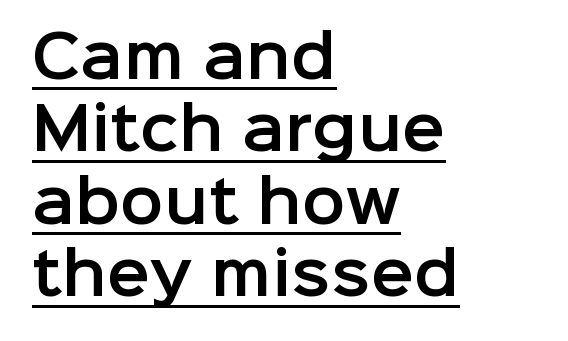
{"serif": "no", "italic": "no", "width": "normal", "stroke_contrast": "low", "x_height": "medium", "monospaced": "no", "underline": "yes", "align": "left", "line_spacing": "normal", "line_spacing_ratio": 1.25, "letter_spacing": "normal", "letter_spacing_em": 0.0, "glyph_px": 58}
